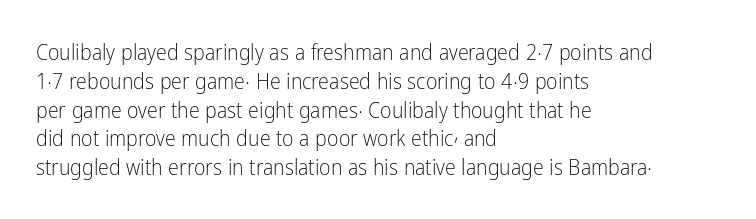
{"italic": "no", "bold": "no", "underline": "no", "align": "left", "line_spacing": "normal", "line_spacing_ratio": 1.31, "letter_spacing": "normal", "letter_spacing_em": 0.0, "glyph_px": 22}
